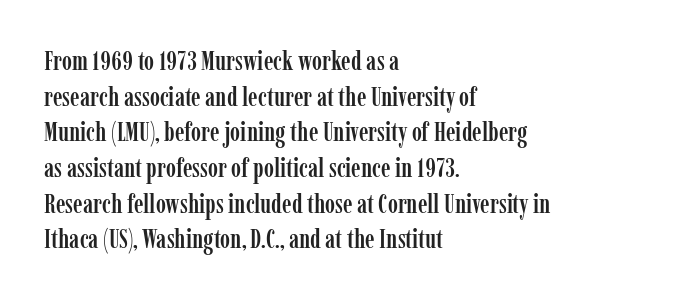
Line spacing here is normal. In terms of posture, this sample is upright. A bare baseline throughout the passage. Does the copy run flush right? No — it runs flush left. You could call the tracking neutral — neither tight nor loose.
